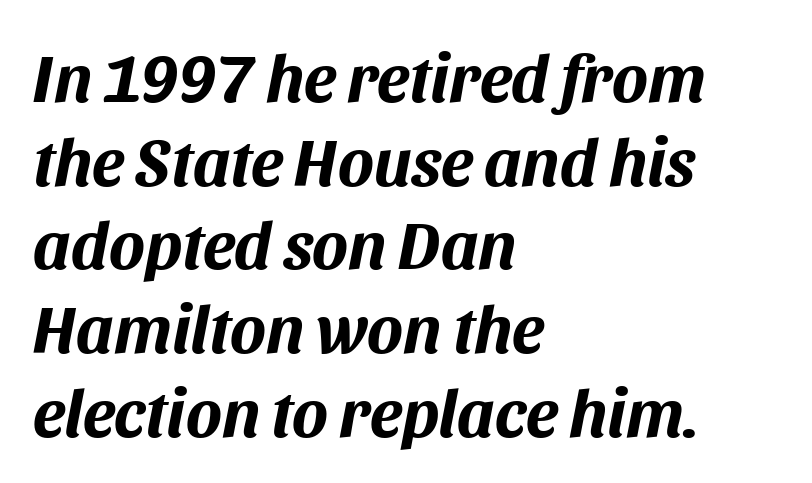
Q: Is the text bold? A: Yes.
Q: Is the text italic (slanted)? A: Yes, it leans right by about 11 degrees.
Q: Is the text underlined? A: No.
Q: How is the paragraph aligned? A: Left-aligned.
Q: Is the spacing between letters normal or unusually wide? A: Normal.
Q: Is the spacing between lines tight, normal or loose? A: Normal.
Q: Width (condensed, normal, or wide)? A: Normal.
Q: Stroke contrast? A: Medium.
Q: x-height? A: Large.
Q: Monospaced? A: No.
